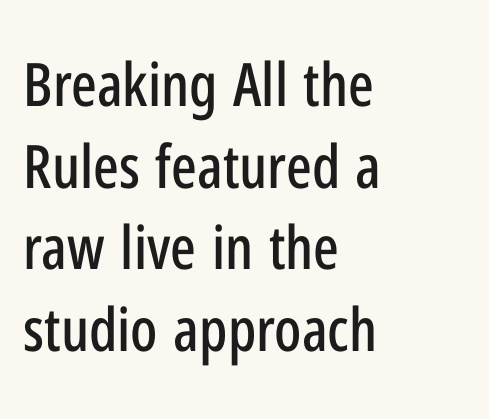
The specimen reads as upright at a glance. Check under the words: just untouched page. Normally led — the rows are evenly, conventionally spaced. Looks like regular typesetting: each glyph gets only the width it needs.
